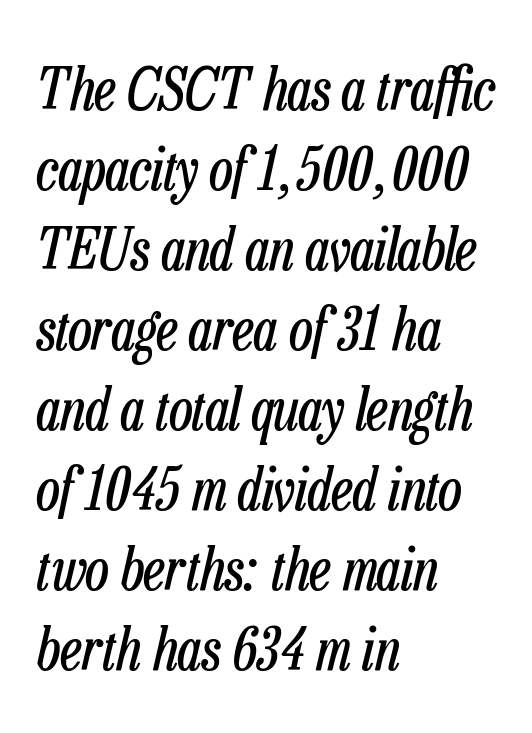
{"italic": "yes", "lean": "right", "slant_degrees": 13, "bold": "no", "weight": "regular", "width": "condensed", "stroke_contrast": "low", "x_height": "medium", "monospaced": "no", "underline": "no", "align": "left", "line_spacing": "normal", "line_spacing_ratio": 1.38, "letter_spacing": "normal", "letter_spacing_em": 0.0, "glyph_px": 58}
